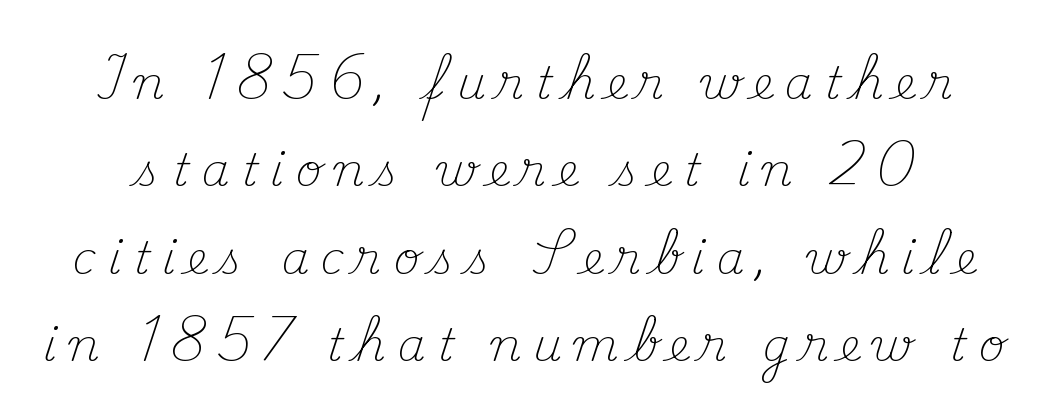
You could not count columns in this text — the font is proportionally spaced. These lines are composed in type with serifs. Tracking here is generous; glyphs stand well apart from one another. The strip under each line holds only bare page.
